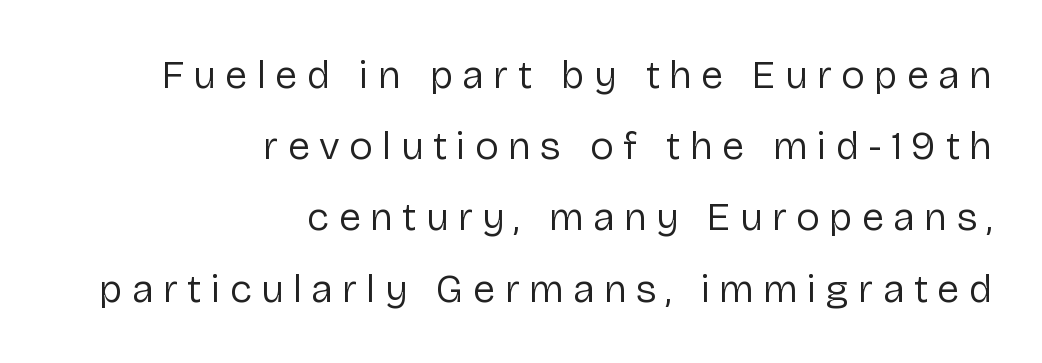
The image shows 40 px regular-weight sans-serif type, upright; set right-aligned, line spacing 1.78x, unusually wide letter spacing (+0.24 em), not underlined; low stroke contrast and a medium x-height.
